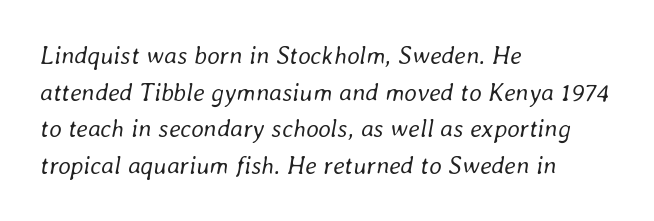
{"italic": "yes", "lean": "right", "slant_degrees": 8, "bold": "no", "underline": "no", "align": "left", "line_spacing": "normal", "line_spacing_ratio": 1.47, "letter_spacing": "normal", "letter_spacing_em": 0.0, "glyph_px": 25}
